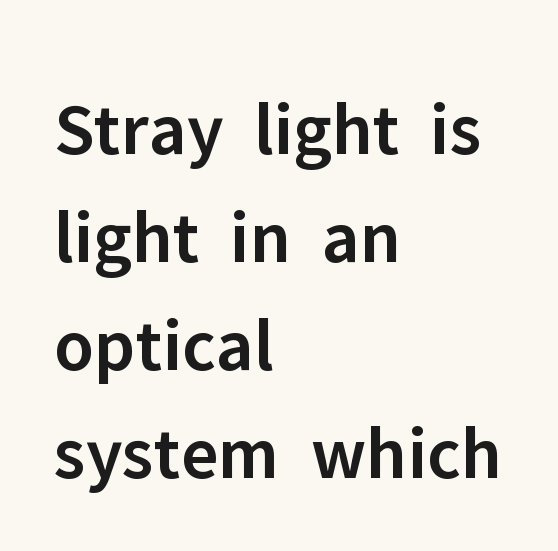
The image shows 76 px semibold sans-serif type, upright; set left-aligned, normal line spacing (1.42x), normal letter spacing, not underlined; low stroke contrast and a medium x-height.
